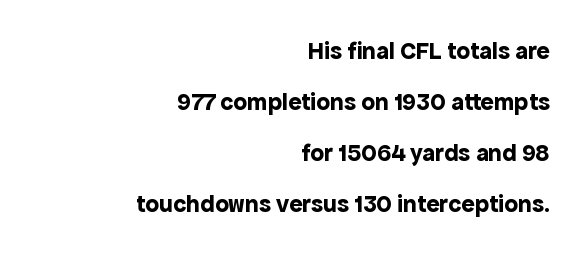
{"italic": "no", "bold": "yes", "underline": "no", "align": "right", "line_spacing": "loose", "line_spacing_ratio": 2.04, "letter_spacing": "normal", "letter_spacing_em": 0.0, "glyph_px": 25}
